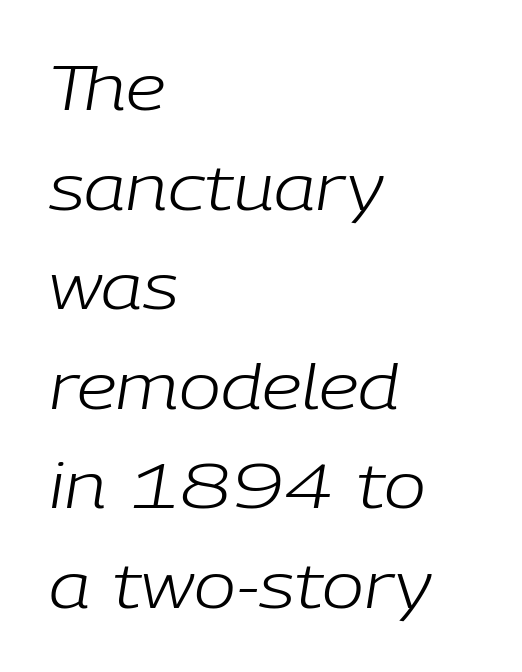
Plain, unruled lines of type. The designer left line spacing at the default. Rendered with sloped, italic letterforms. The strokes carry an ordinary text weight at most. Left-aligned paragraph, ragged on the right.
